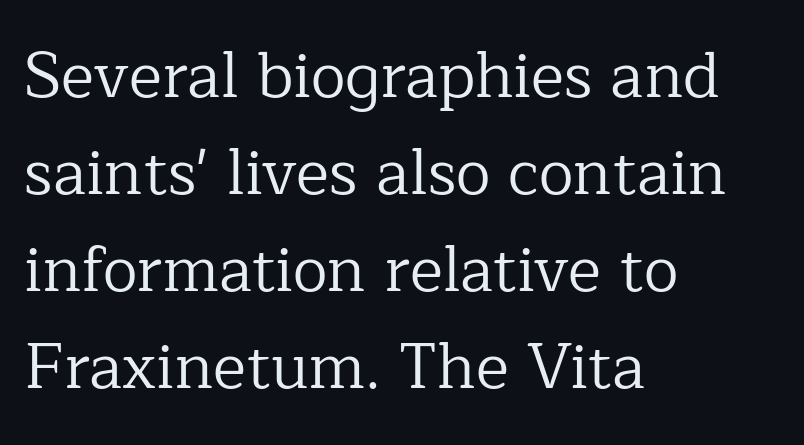
Q: Is the text bold? A: No.
Q: Is the text italic (slanted)? A: No, it is upright.
Q: Is the typeface a serif or a sans-serif typeface? A: Serif.
Q: Is the text underlined? A: No.
Q: How is the paragraph aligned? A: Left-aligned.
Q: Is the spacing between letters normal or unusually wide? A: Normal.
Q: Is the spacing between lines tight, normal or loose? A: Normal.
Q: Width (condensed, normal, or wide)? A: Normal.
Q: Stroke contrast? A: Low.
Q: x-height? A: Medium.
Q: Monospaced? A: No.
